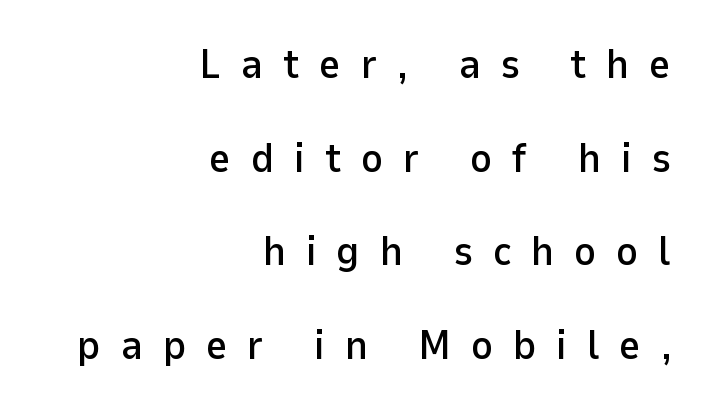
The image shows 42 px sans-serif type, upright; set right-aligned, loose line spacing (2.23x), unusually wide letter spacing (+0.47 em), not underlined; low stroke contrast and a medium x-height.
